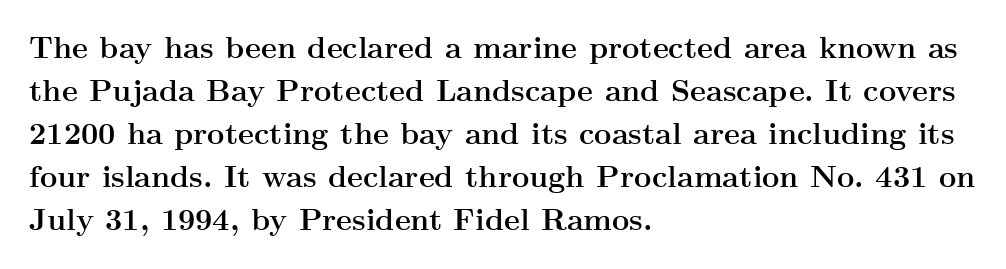
The typography opts for an upright posture over an oblique one. The line-height multiplier appears to be the usual default. One-word summary of the alignment: left. Underline: absent.
